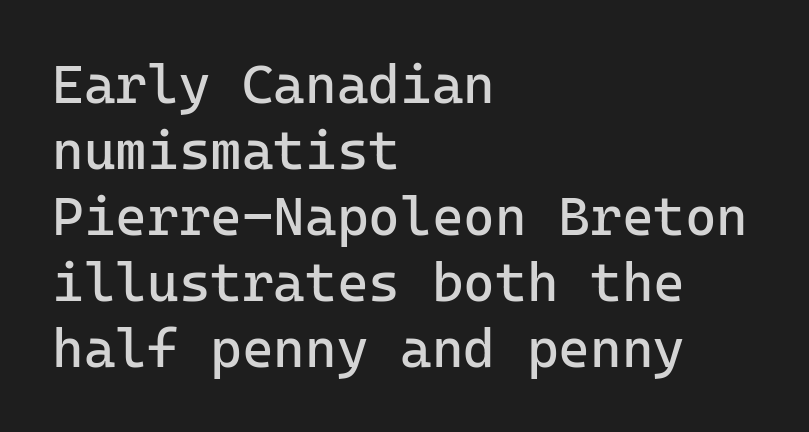
{"serif": "no", "italic": "no", "bold": "no", "weight": "regular", "width": "normal", "stroke_contrast": "low", "x_height": "medium", "monospaced": "yes", "underline": "no", "align": "left", "line_spacing_ratio": 1.22, "letter_spacing": "normal", "letter_spacing_em": 0.0, "glyph_px": 54}
